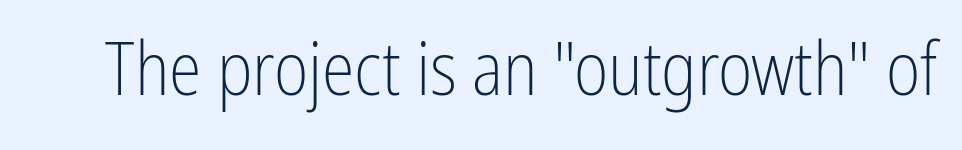
The image shows 74 px light, condensed sans-serif type, upright; set normal letter spacing, not underlined; low stroke contrast and a medium x-height.
